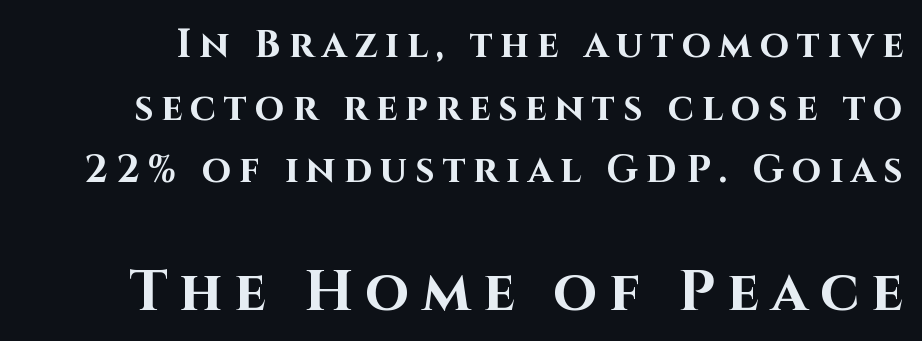
{"serif": "no", "italic": "no", "bold": "yes", "weight": "bold", "width": "normal", "stroke_contrast": "high", "x_height": "large", "monospaced": "no", "underline": "no", "line_spacing": "normal", "line_spacing_ratio": 1.65, "letter_spacing": "wide", "letter_spacing_em": 0.21, "larger_block": "second", "size_ratio": 1.5, "glyph_px": 57}
